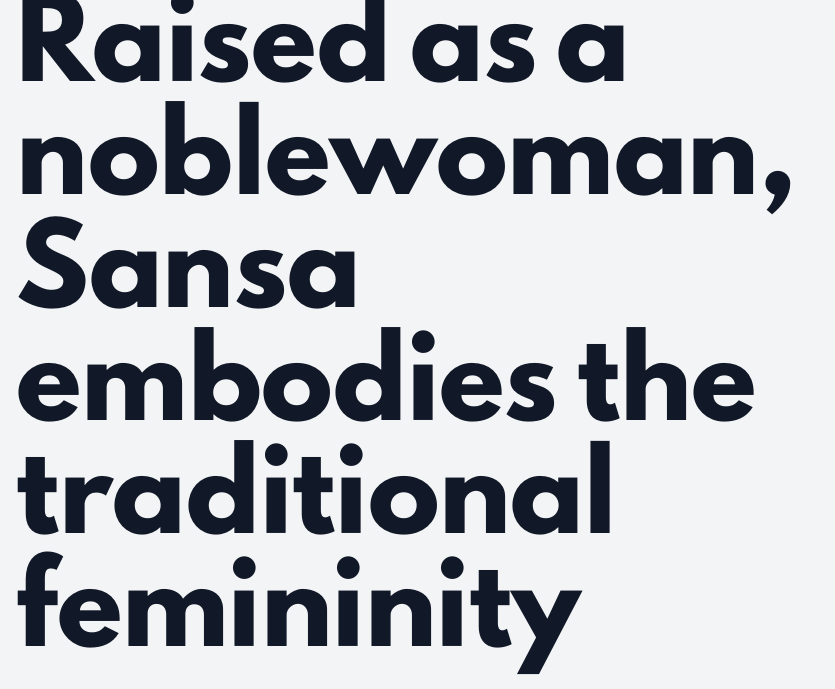
{"serif": "no", "italic": "no", "bold": "yes", "weight": "heavy", "width": "normal", "stroke_contrast": "low", "x_height": "small", "monospaced": "no", "underline": "no", "align": "left", "line_spacing": "normal", "line_spacing_ratio": 1.57, "letter_spacing": "normal", "letter_spacing_em": 0.0, "glyph_px": 72}
